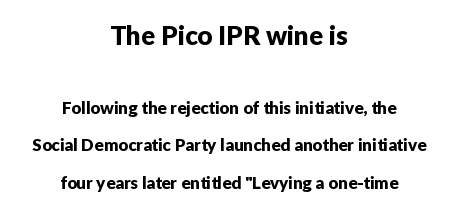
Q: Is the text italic (slanted)? A: No, it is upright.
Q: Is the text underlined? A: No.
Q: How is the paragraph aligned? A: Centered.
Q: Is the spacing between letters normal or unusually wide? A: Normal.
Q: Is the spacing between lines tight, normal or loose? A: Loose.
Q: Which block of text is set in a larger size, the first (top) or the second (bottom)? A: The first (top) one.
